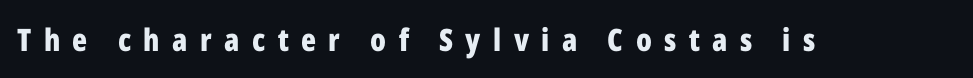
Q: Is the text bold? A: Yes.
Q: Is the text italic (slanted)? A: No, it is upright.
Q: Is the typeface a serif or a sans-serif typeface? A: Sans-serif.
Q: Is the text underlined? A: No.
Q: Is the spacing between letters normal or unusually wide? A: Unusually wide.
Q: Width (condensed, normal, or wide)? A: Condensed.
Q: Stroke contrast? A: Low.
Q: x-height? A: Medium.
Q: Monospaced? A: No.
